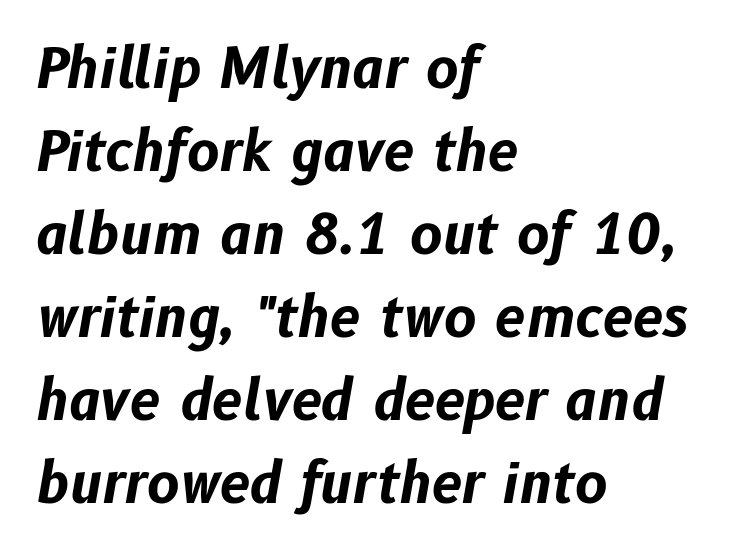
The image shows 55 px bold type, italic (leaning right); set left-aligned, normal line spacing (1.51x), normal letter spacing, not underlined; low stroke contrast and a medium x-height.
